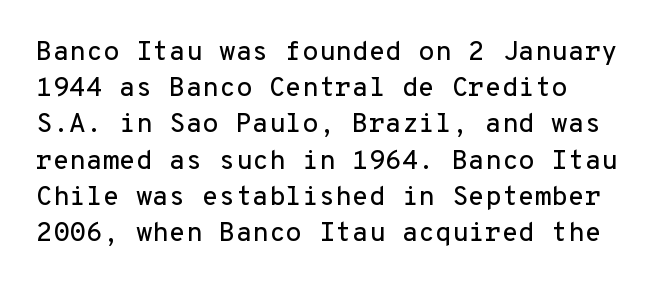
Q: Is the text italic (slanted)? A: No, it is upright.
Q: Is the text underlined? A: No.
Q: How is the paragraph aligned? A: Left-aligned.
Q: Is the spacing between letters normal or unusually wide? A: Normal.
Q: Is the spacing between lines tight, normal or loose? A: Normal.
